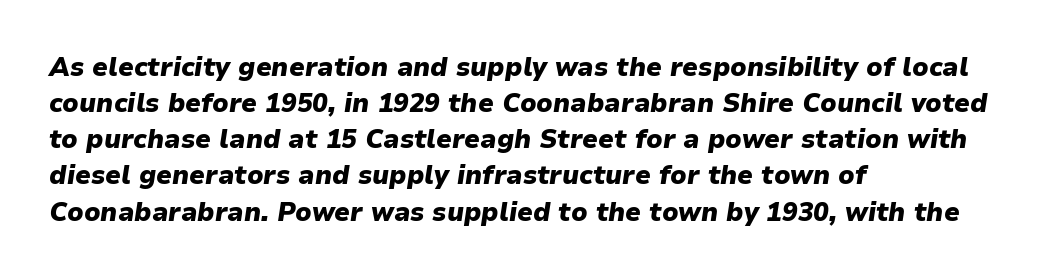
Line beginnings align vertically; line endings do not. This is oblique type, the kind used for emphasis or titles. The letterforms sit shoulder to shoulder at normal distance. Typesetter's note: full bold, strokes at maximum text heaviness. Honestly, there is no underline to notice here at all.
